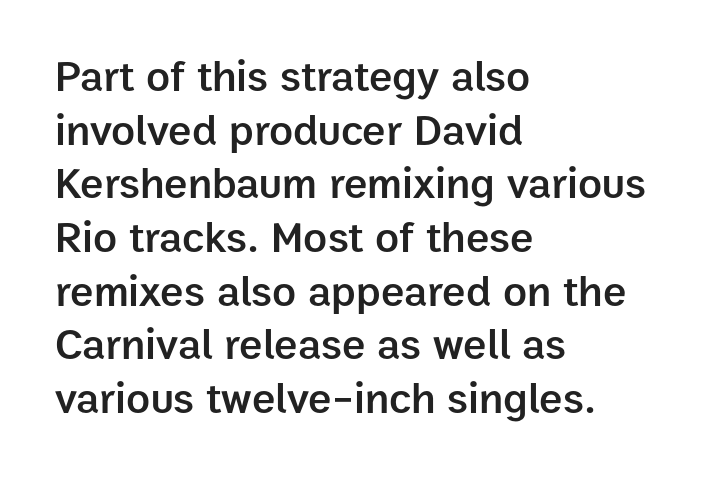
The image shows 44 px semibold sans-serif type, upright; set left-aligned, line spacing 1.22x, normal letter spacing, not underlined; low stroke contrast and a medium x-height.
